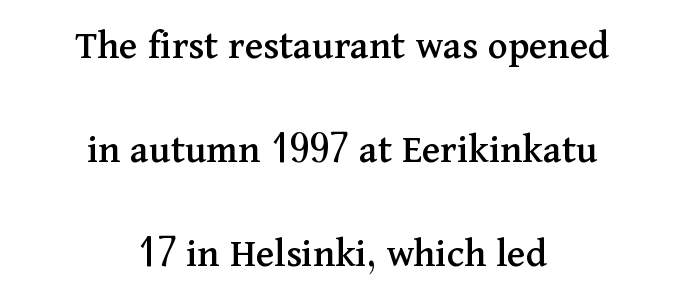
These lines are centered, leaving both edges ragged. Nobody drew a line under any word here. Designer's note — italics off, roman on. Is the letter spacing exaggerated? No — it looks like the ordinary default. Vertical spacing — loose.
